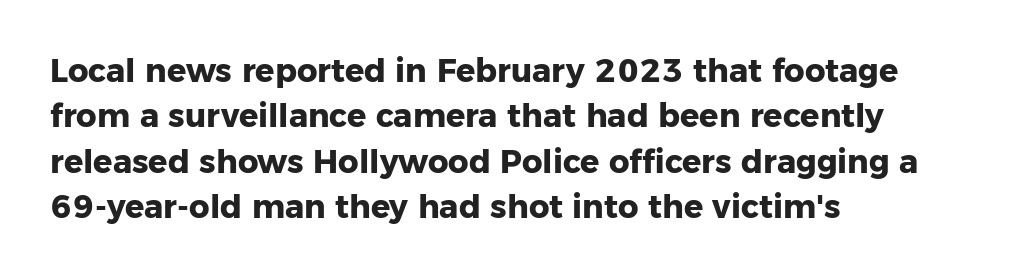
Q: Is the text bold? A: Yes.
Q: Is the text italic (slanted)? A: No, it is upright.
Q: Is the typeface a serif or a sans-serif typeface? A: Sans-serif.
Q: Is the text underlined? A: No.
Q: How is the paragraph aligned? A: Left-aligned.
Q: Is the spacing between letters normal or unusually wide? A: Normal.
Q: Is the spacing between lines tight, normal or loose? A: Normal.
Q: Width (condensed, normal, or wide)? A: Normal.
Q: Stroke contrast? A: Low.
Q: x-height? A: Medium.
Q: Monospaced? A: No.
